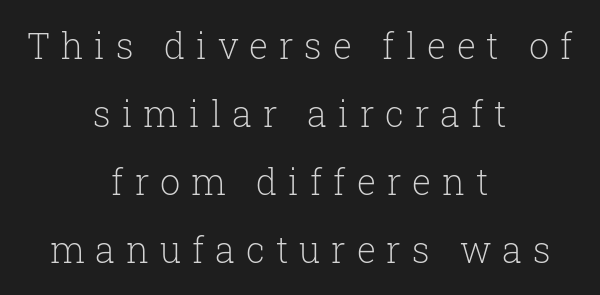
Q: Is the text bold? A: No.
Q: Is the text italic (slanted)? A: No, it is upright.
Q: Is the typeface a serif or a sans-serif typeface? A: Serif.
Q: Is the text underlined? A: No.
Q: How is the paragraph aligned? A: Centered.
Q: Is the spacing between letters normal or unusually wide? A: Unusually wide.
Q: Width (condensed, normal, or wide)? A: Normal.
Q: Stroke contrast? A: Low.
Q: x-height? A: Medium.
Q: Monospaced? A: No.
